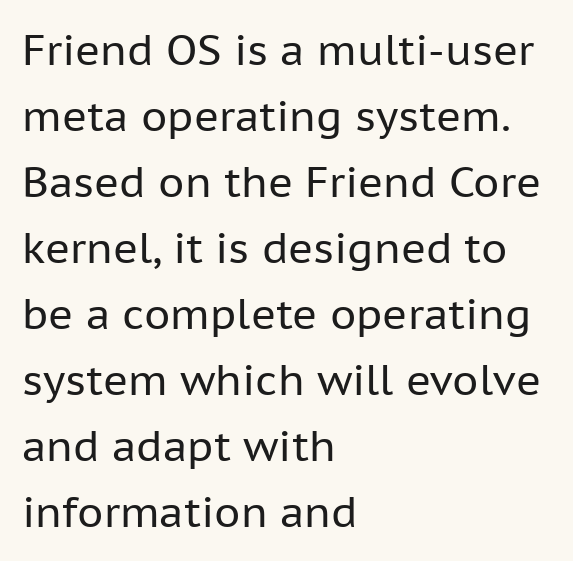
The image shows 42 px regular-weight sans-serif type, upright; set left-aligned, normal line spacing (1.57x), normal letter spacing, not underlined; low stroke contrast and a medium x-height.
